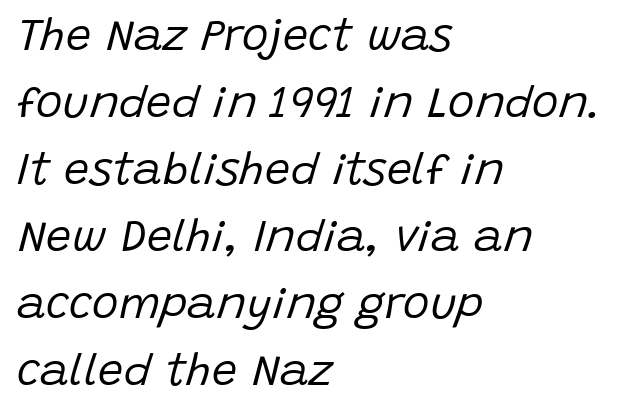
Q: Is the text bold? A: No.
Q: Is the text italic (slanted)? A: Yes, it leans right by about 15 degrees.
Q: Is the text underlined? A: No.
Q: How is the paragraph aligned? A: Left-aligned.
Q: Is the spacing between letters normal or unusually wide? A: Normal.
Q: Is the spacing between lines tight, normal or loose? A: Normal.
Q: Width (condensed, normal, or wide)? A: Normal.
Q: Stroke contrast? A: Low.
Q: x-height? A: Large.
Q: Monospaced? A: No.
